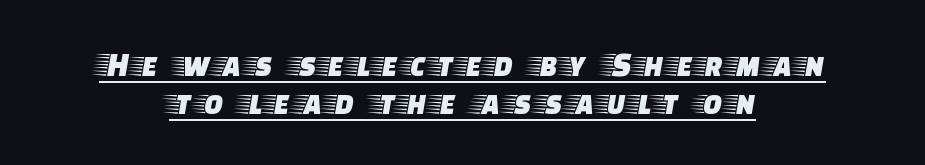
{"serif": "yes", "width": "wide", "stroke_contrast": "low", "x_height": "large", "monospaced": "no", "underline": "yes", "align": "center", "line_spacing": "tight", "line_spacing_ratio": 1.1, "glyph_px": 35}
